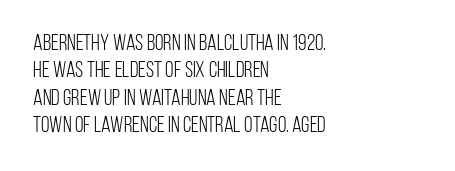
Q: Is the text bold? A: No.
Q: Is the text italic (slanted)? A: No, it is upright.
Q: Is the text underlined? A: No.
Q: How is the paragraph aligned? A: Left-aligned.
Q: Is the spacing between letters normal or unusually wide? A: Normal.
